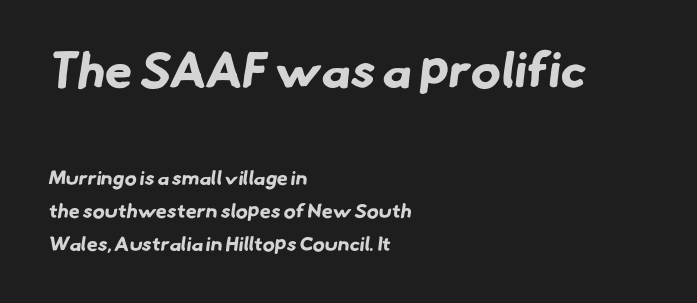
{"serif": "no", "bold": "yes", "weight": "bold", "width": "normal", "stroke_contrast": "low", "x_height": "small", "monospaced": "no", "underline": "no", "align": "left", "line_spacing": "normal", "line_spacing_ratio": 1.63, "letter_spacing": "normal", "letter_spacing_em": 0.0, "larger_block": "first", "size_ratio": 2.5, "glyph_px": 50}
